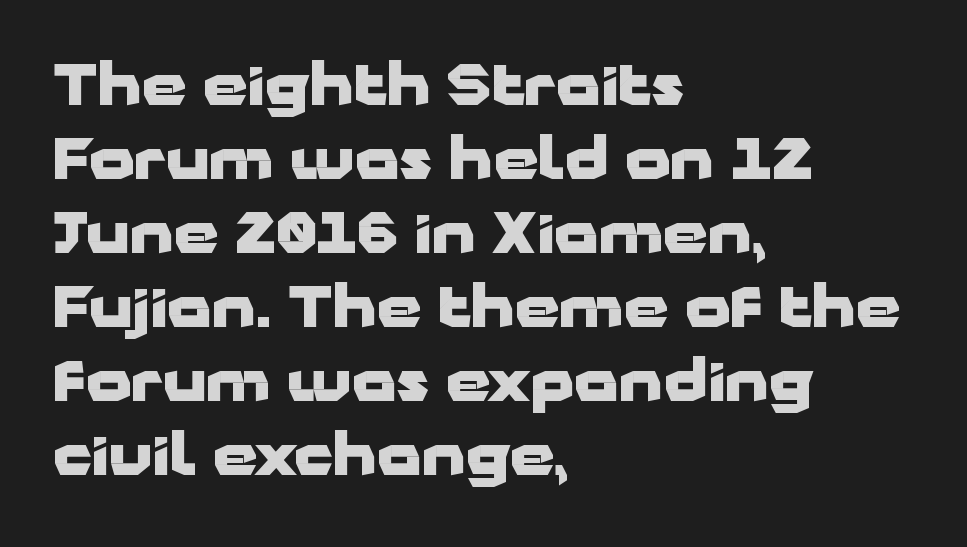
Q: Is the text bold? A: Yes.
Q: Is the text italic (slanted)? A: No, it is upright.
Q: Is the typeface a serif or a sans-serif typeface? A: Sans-serif.
Q: Is the text underlined? A: No.
Q: How is the paragraph aligned? A: Left-aligned.
Q: Is the spacing between letters normal or unusually wide? A: Normal.
Q: Is the spacing between lines tight, normal or loose? A: Normal.
Q: Width (condensed, normal, or wide)? A: Wide.
Q: Stroke contrast? A: Low.
Q: x-height? A: Medium.
Q: Monospaced? A: No.
